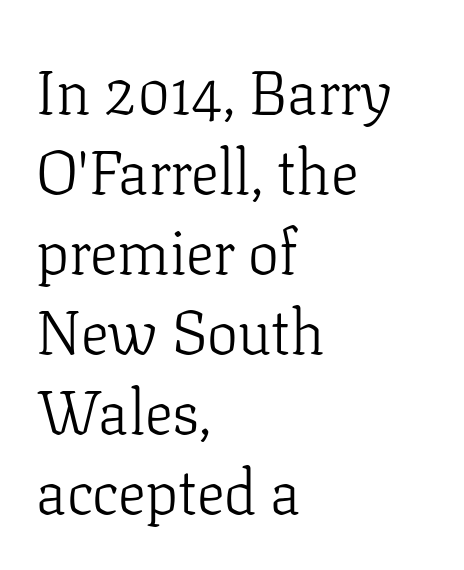
{"serif": "yes", "italic": "no", "bold": "no", "weight": "light", "width": "normal", "stroke_contrast": "low", "x_height": "medium", "monospaced": "no", "underline": "no", "align": "left", "line_spacing": "normal", "line_spacing_ratio": 1.29, "letter_spacing": "normal", "letter_spacing_em": 0.0, "glyph_px": 62}
